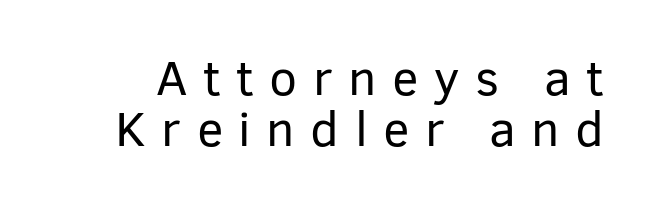
Q: Is the text bold? A: No.
Q: Is the text italic (slanted)? A: No, it is upright.
Q: Is the typeface a serif or a sans-serif typeface? A: Sans-serif.
Q: Is the text underlined? A: No.
Q: Is the spacing between letters normal or unusually wide? A: Unusually wide.
Q: Is the spacing between lines tight, normal or loose? A: Tight.
Q: Width (condensed, normal, or wide)? A: Normal.
Q: Stroke contrast? A: Low.
Q: x-height? A: Medium.
Q: Monospaced? A: No.
